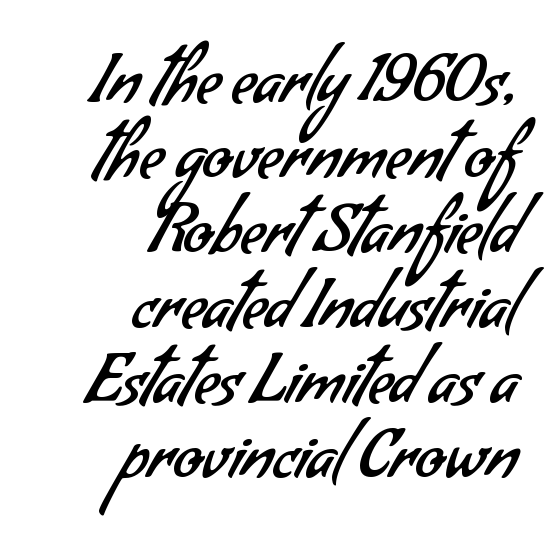
{"serif": "no", "bold": "no", "weight": "regular", "width": "normal", "stroke_contrast": "low", "x_height": "small", "monospaced": "no", "underline": "no", "align": "right", "line_spacing": "tight", "line_spacing_ratio": 1.12, "letter_spacing": "normal", "letter_spacing_em": 0.0, "glyph_px": 67}
